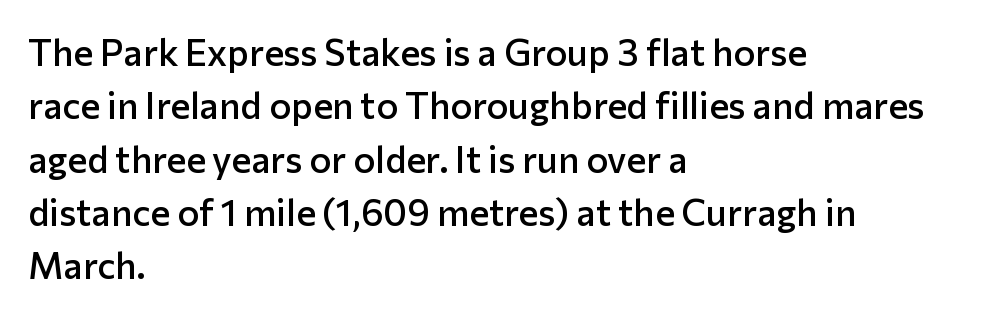
{"serif": "no", "italic": "no", "bold": "semi", "weight": "semibold", "width": "normal", "stroke_contrast": "low", "x_height": "medium", "monospaced": "no", "underline": "no", "align": "left", "line_spacing": "normal", "line_spacing_ratio": 1.44, "letter_spacing": "normal", "letter_spacing_em": 0.0, "glyph_px": 37}
